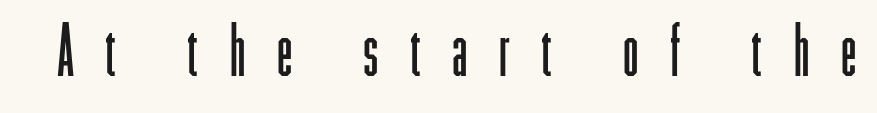
{"serif": "no", "italic": "no", "bold": "no", "weight": "light", "width": "condensed", "stroke_contrast": "low", "x_height": "medium", "monospaced": "no", "underline": "no", "letter_spacing": "wide", "letter_spacing_em": 0.45, "glyph_px": 70}
